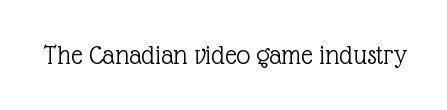
Q: Is the text bold? A: No.
Q: Is the text italic (slanted)? A: No, it is upright.
Q: Is the typeface a serif or a sans-serif typeface? A: Serif.
Q: Is the text underlined? A: No.
Q: Is the spacing between letters normal or unusually wide? A: Normal.
Q: Width (condensed, normal, or wide)? A: Normal.
Q: x-height? A: Medium.
Q: Monospaced? A: No.
